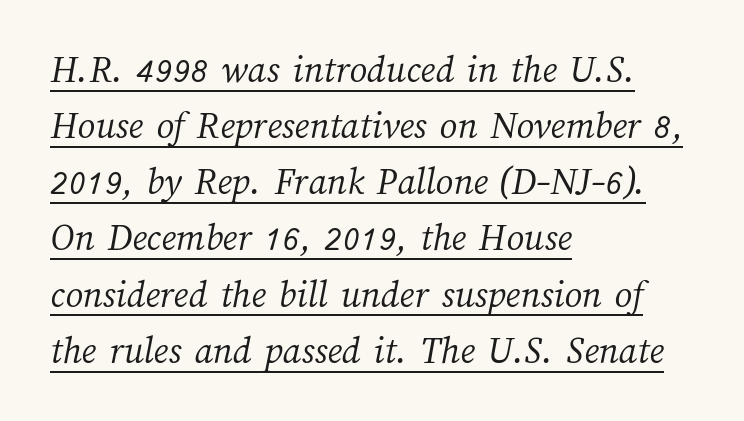
Q: Is the text bold? A: No.
Q: Is the text underlined? A: Yes.
Q: How is the paragraph aligned? A: Left-aligned.
Q: Is the spacing between letters normal or unusually wide? A: Normal.
Q: Is the spacing between lines tight, normal or loose? A: Normal.
Q: Width (condensed, normal, or wide)? A: Normal.
Q: Stroke contrast? A: Medium.
Q: x-height? A: Medium.
Q: Monospaced? A: No.
